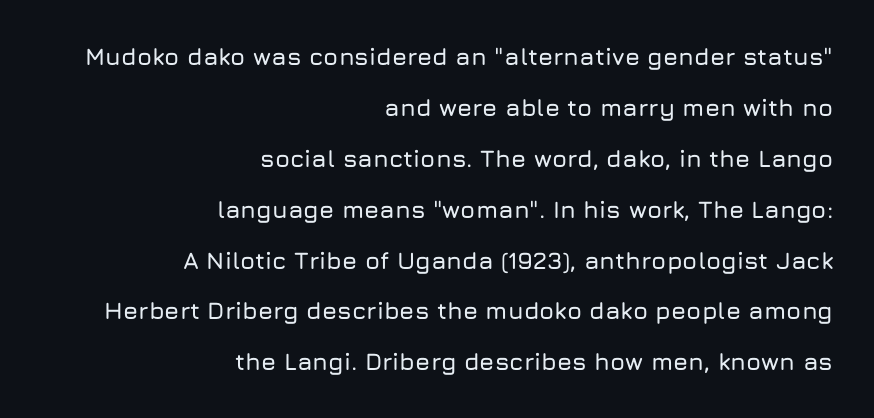
{"italic": "no", "underline": "no", "align": "right", "line_spacing": "loose", "line_spacing_ratio": 2.12, "letter_spacing": "normal", "letter_spacing_em": 0.0, "glyph_px": 24}
